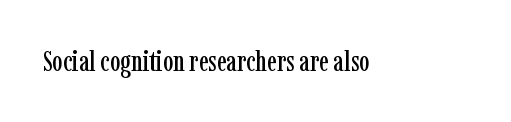
Each word holds together tightly as a unit, with standard inter-letter gaps. Glance below the letters and you will spot only blank space. Letterform terminals end in serifs throughout the passage. The face used here is proportionally spaced, like ordinary book or web type.
